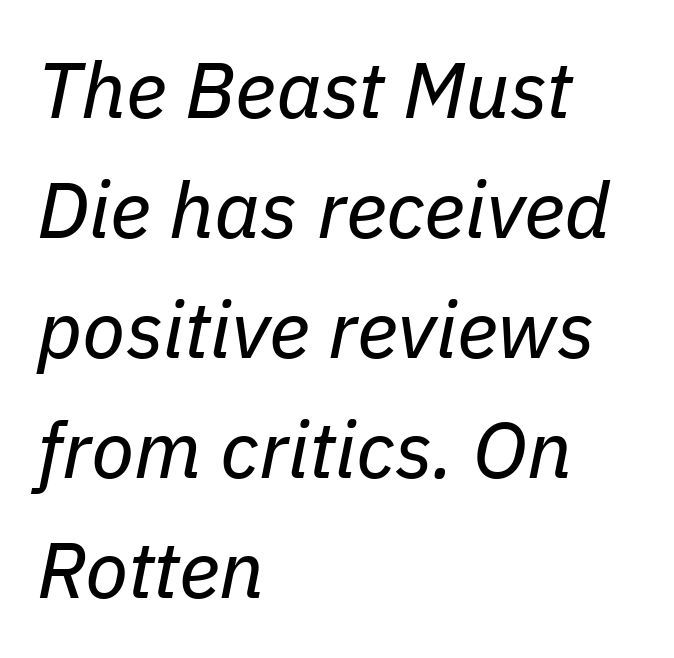
The image shows 79 px regular-weight type, italic (leaning right); set left-aligned, normal line spacing (1.52x), normal letter spacing, not underlined; low stroke contrast and a medium x-height.
